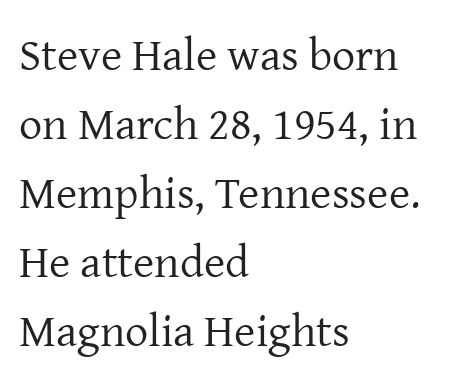
{"serif": "yes", "italic": "no", "bold": "no", "weight": "regular", "width": "normal", "stroke_contrast": "low", "x_height": "medium", "monospaced": "no", "underline": "no", "align": "left", "line_spacing": "normal", "line_spacing_ratio": 1.5, "letter_spacing": "normal", "letter_spacing_em": 0.0, "glyph_px": 46}
